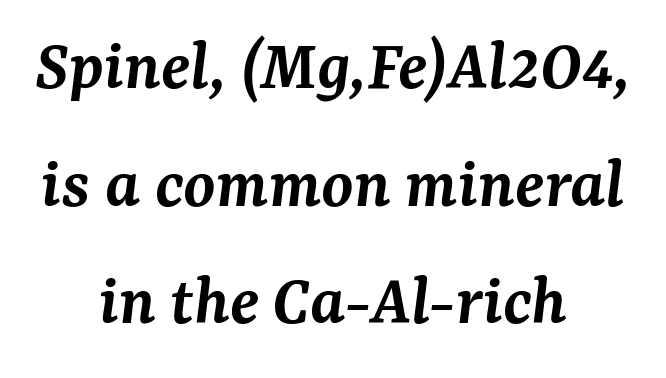
The image shows 73 px semibold serif type, italic (leaning right); set centered, normal line spacing (1.61x), normal letter spacing, not underlined; medium stroke contrast and a medium x-height.
